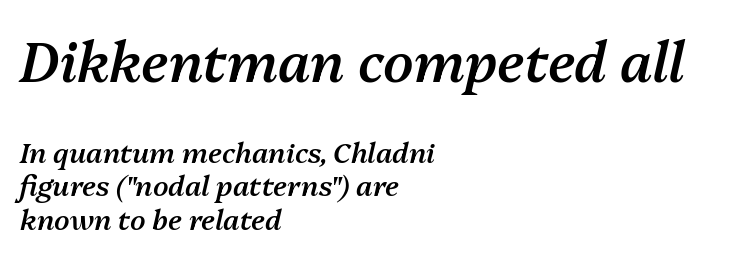
Q: Is the text bold? A: Semi-bold.
Q: Is the text italic (slanted)? A: Yes, it leans right by about 13 degrees.
Q: Is the text underlined? A: No.
Q: How is the paragraph aligned? A: Left-aligned.
Q: Is the spacing between letters normal or unusually wide? A: Normal.
Q: Which block of text is set in a larger size, the first (top) or the second (bottom)? A: The first (top) one.
Q: Width (condensed, normal, or wide)? A: Normal.
Q: Stroke contrast? A: Medium.
Q: x-height? A: Medium.
Q: Monospaced? A: No.
